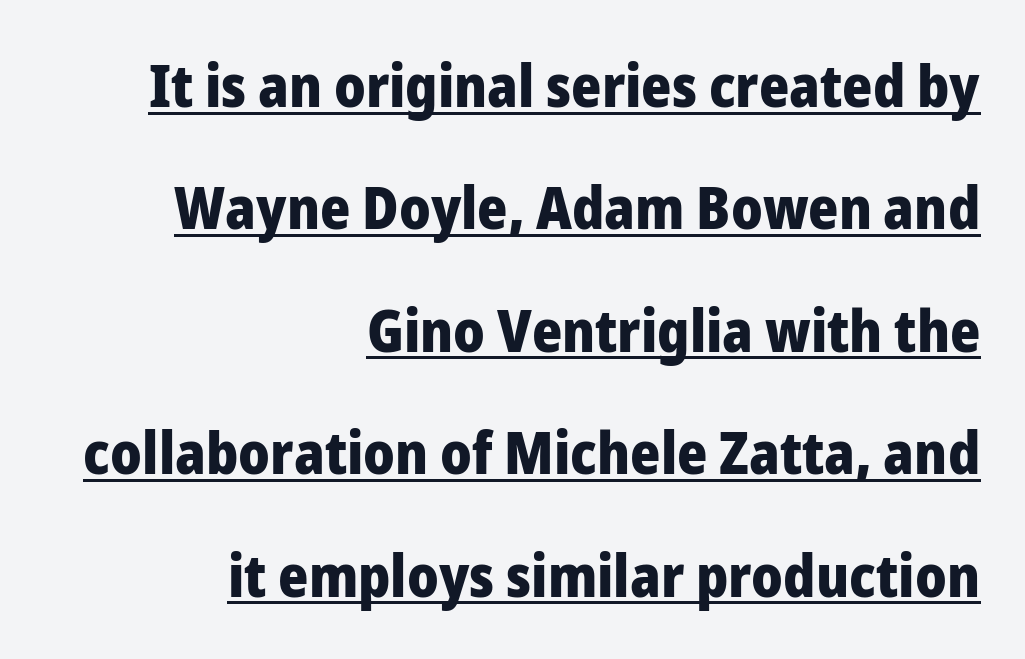
The face used here is proportionally spaced, like ordinary book or web type. The text was rendered using a sans face with plain stroke endings. Compared with an ordinary text face, these strokes are far heavier — a full bold. Quick note: underline on. Teacher's note: observe the even right margin — that is flush-right alignment. Nothing unusual about the tracking: characters are spaced as the font intends.
